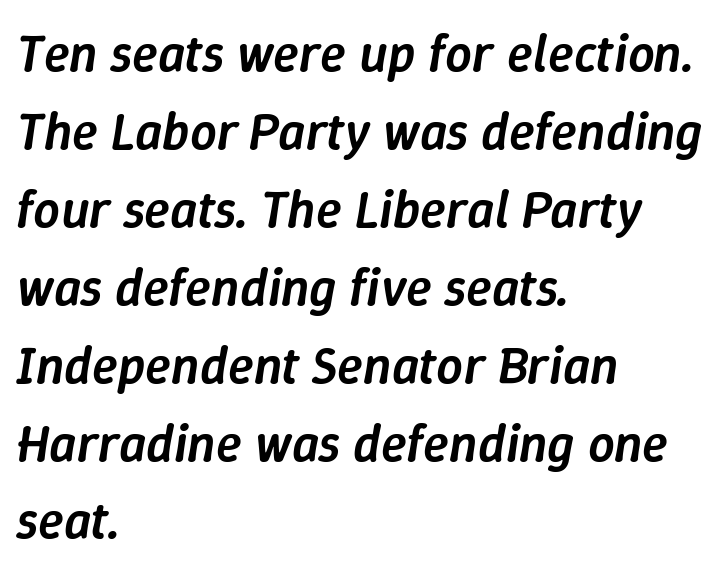
The image shows 53 px semibold type, italic (leaning right); set left-aligned, normal line spacing (1.47x), normal letter spacing, not underlined; low stroke contrast and a medium x-height.
